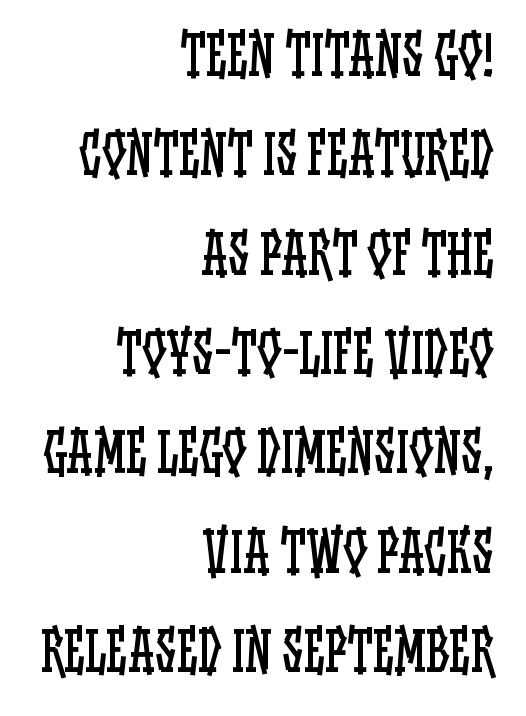
Q: Is the text bold? A: No.
Q: Is the text italic (slanted)? A: No, it is upright.
Q: Is the text underlined? A: No.
Q: How is the paragraph aligned? A: Right-aligned.
Q: Is the spacing between letters normal or unusually wide? A: Normal.
Q: Width (condensed, normal, or wide)? A: Condensed.
Q: Stroke contrast? A: Low.
Q: x-height? A: Large.
Q: Monospaced? A: No.
